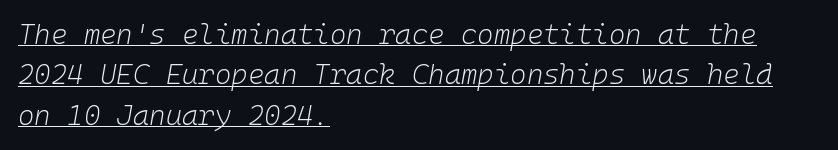
Looking at the ascenders, they clearly lean. Compared with a typical body face, this is equally light or lighter still. Is this a fixed-width face? Yes — each glyph sits in an identical cell. Caption: multi-line text, flush left, ragged right.
